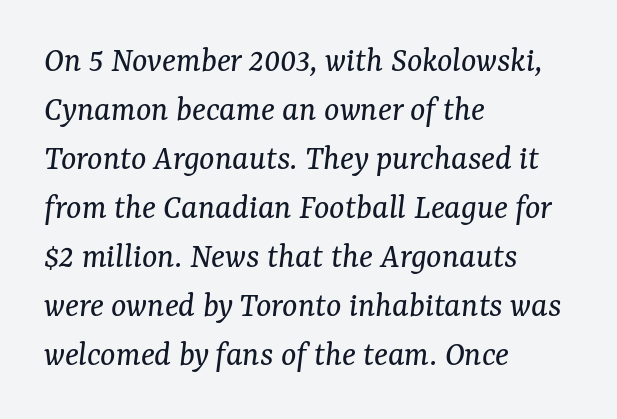
The image shows 36 px regular-weight serif type, italic (leaning right); set left-aligned, normal line spacing (1.36x), normal letter spacing, not underlined; medium stroke contrast and a medium x-height.
